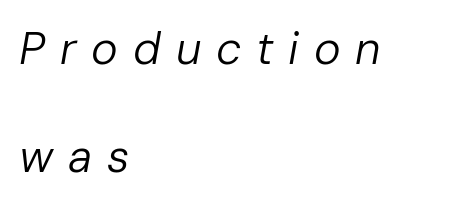
The image shows 45 px regular-weight type, italic (leaning right); set left-aligned, loose line spacing (2.39x), unusually wide letter spacing (+0.33 em), not underlined; low stroke contrast and a medium x-height.
